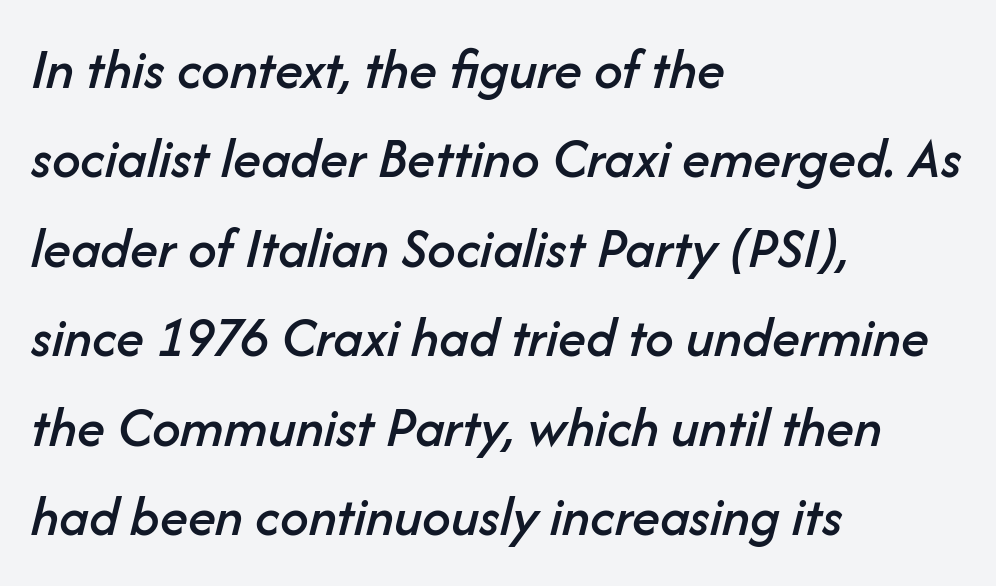
Any mark beneath the type? The region is blank. Is the letter spacing exaggerated? No — it looks like the ordinary default. Teacher's note: observe the even left margin — that is flush-left alignment. Normally led — the rows are evenly, conventionally spaced. Varying glyph widths throughout — classic text-font behaviour.
